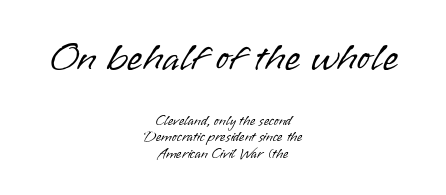
{"serif": "no", "bold": "no", "weight": "light", "width": "normal", "stroke_contrast": "low", "x_height": "small", "monospaced": "no", "underline": "no", "align": "center", "line_spacing_ratio": 1.19, "letter_spacing": "normal", "letter_spacing_em": 0.0, "larger_block": "first", "size_ratio": 2.86, "glyph_px": 40}
